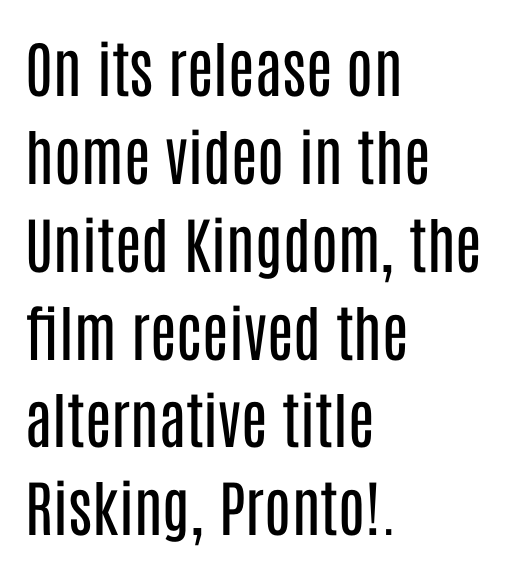
The image shows 61 px regular-weight, condensed sans-serif type, upright; set left-aligned, normal line spacing (1.44x), normal letter spacing, not underlined; low stroke contrast and a large x-height.
